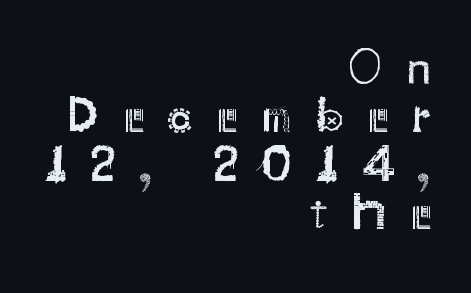
{"serif": "no", "italic": "no", "bold": "no", "weight": "regular", "width": "normal", "stroke_contrast": "medium", "x_height": "small", "monospaced": "no", "underline": "no", "align": "right", "line_spacing": "tight", "line_spacing_ratio": 0.95, "letter_spacing": "wide", "letter_spacing_em": 0.46, "glyph_px": 51}
